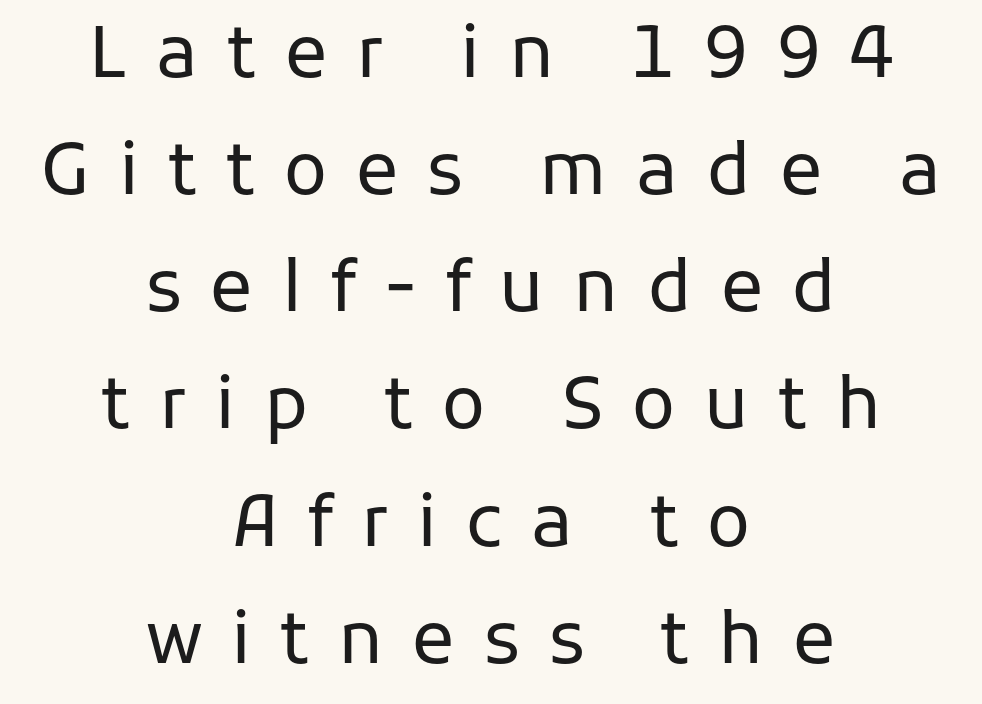
Varying glyph widths throughout — classic text-font behaviour. This rendering features lettering with no underline. The tracking jumps out immediately: characters are airy and widely separated. No extra ink here — the face is not bold.
